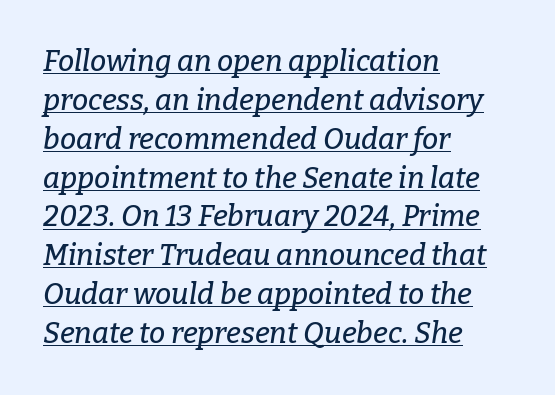
Little horizontal feet cap the strokes, marking this as serif type. Each line of the rendering has a horizontal stroke beneath the glyphs. Do the characters align in a grid? No, the font is proportional. The horizontal fit of the characters is conventional and even. Evenly set lines give the paragraph a standard silhouette. Alignment: flush left.
